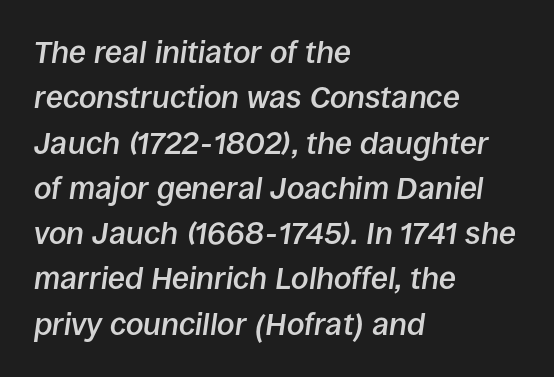
This rendering uses left alignment, leaving the right contour irregular. Here the glyphs are tracked normally, forming tight word shapes. How would I describe the line gaps? Plain and ordinary. Summary of weight: moderately heavy, a semibold. The face used here is proportionally spaced, like ordinary book or web type. Slanted lettering throughout.
